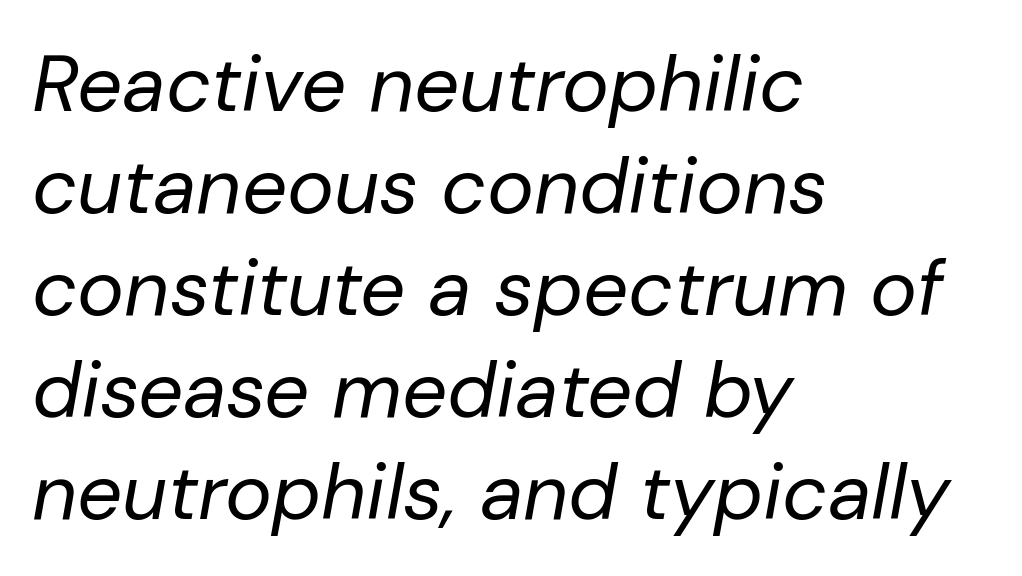
{"italic": "yes", "lean": "right", "slant_degrees": 10, "bold": "no", "weight": "regular", "width": "normal", "stroke_contrast": "low", "x_height": "medium", "monospaced": "no", "underline": "no", "align": "left", "line_spacing": "normal", "line_spacing_ratio": 1.29, "letter_spacing": "normal", "letter_spacing_em": 0.0, "glyph_px": 79}
